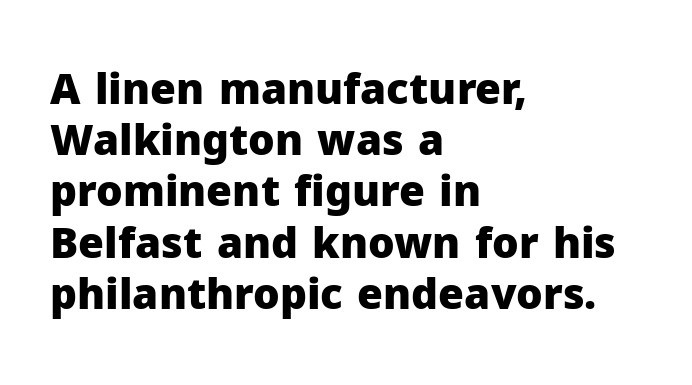
{"serif": "no", "italic": "no", "bold": "yes", "weight": "heavy", "width": "normal", "stroke_contrast": "low", "x_height": "medium", "monospaced": "no", "underline": "no", "align": "left", "line_spacing_ratio": 1.22, "letter_spacing": "normal", "letter_spacing_em": 0.0, "glyph_px": 42}
